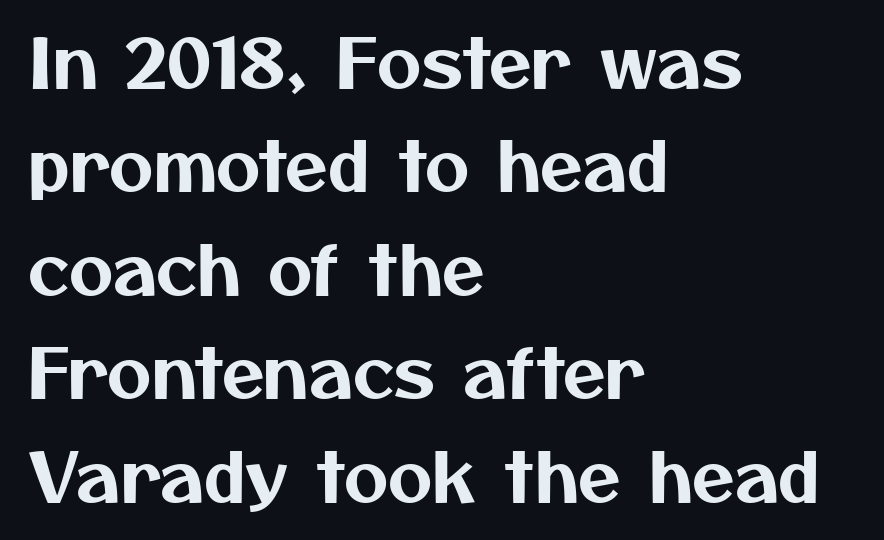
The image shows 69 px sans-serif type; set left-aligned, normal line spacing (1.5x), normal letter spacing, not underlined; medium stroke contrast and a medium x-height.
